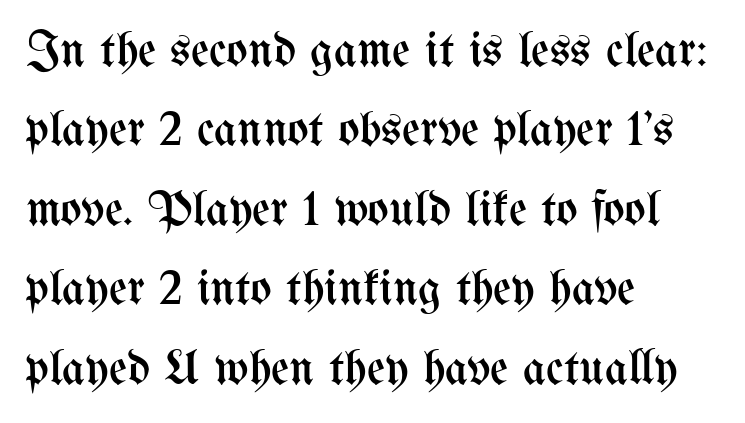
Q: Is the text bold? A: No.
Q: Is the text italic (slanted)? A: No, it is upright.
Q: Is the text underlined? A: No.
Q: How is the paragraph aligned? A: Left-aligned.
Q: Is the spacing between letters normal or unusually wide? A: Normal.
Q: Is the spacing between lines tight, normal or loose? A: Normal.
Q: Width (condensed, normal, or wide)? A: Condensed.
Q: Stroke contrast? A: Medium.
Q: x-height? A: Medium.
Q: Monospaced? A: No.
